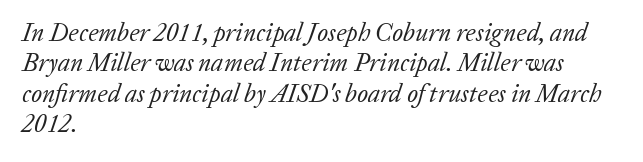
The image shows 25 px text type, italic (leaning right); set left-aligned, line spacing 1.22x, normal letter spacing, not underlined.
